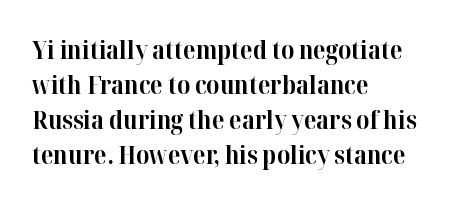
The image shows 25 px bold type, upright; set left-aligned, normal line spacing (1.4x), normal letter spacing, not underlined.
